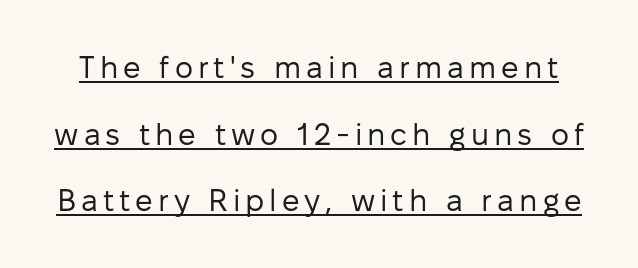
Q: Is the text bold? A: No.
Q: Is the text italic (slanted)? A: No, it is upright.
Q: Is the typeface a serif or a sans-serif typeface? A: Sans-serif.
Q: Is the text underlined? A: Yes.
Q: Is the spacing between lines tight, normal or loose? A: Loose.
Q: Width (condensed, normal, or wide)? A: Normal.
Q: Stroke contrast? A: Low.
Q: x-height? A: Medium.
Q: Monospaced? A: No.
